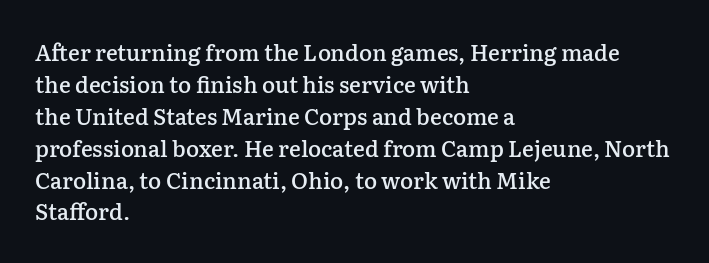
Q: Is the text bold? A: Semi-bold.
Q: Is the text italic (slanted)? A: No, it is upright.
Q: Is the text underlined? A: No.
Q: How is the paragraph aligned? A: Left-aligned.
Q: Is the spacing between letters normal or unusually wide? A: Normal.
Q: Is the spacing between lines tight, normal or loose? A: Normal.
